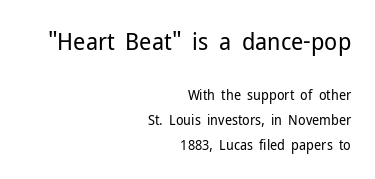
Character size in the leading block exceeds that of the trailing block. Unlike italic type, these characters show no tilt at all. Any mark beneath the type? The region is blank. Students, note that the glyphs here touch the page at normal intervals.
